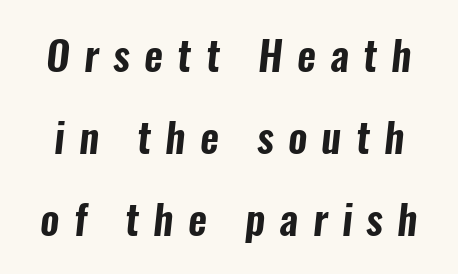
The letters advance in unequal steps, a hallmark of proportional type. Words float on clear page, feet unadorned. What's the leading like? Stretched, with rows far apart. You could only call the tracking loose — the letters float apart. Check where the strokes stop: nothing finishes them off — pure sans.
